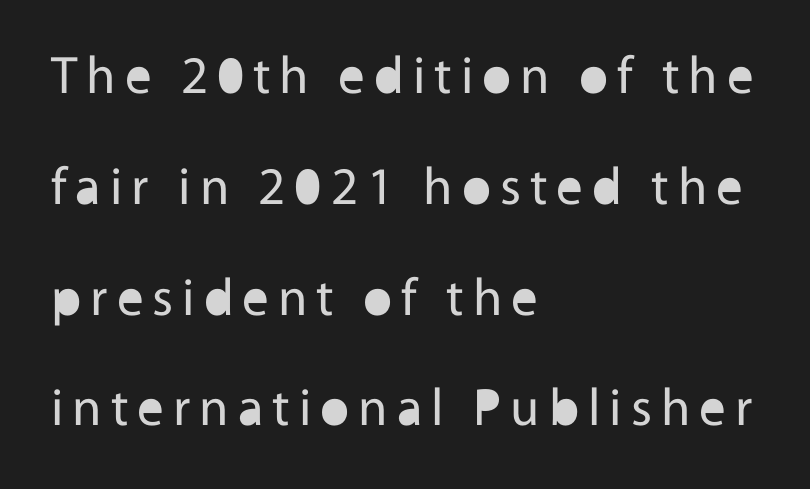
The image shows 53 px regular-weight sans-serif type, upright; set left-aligned, loose line spacing (2.09x), not underlined; a medium x-height.
